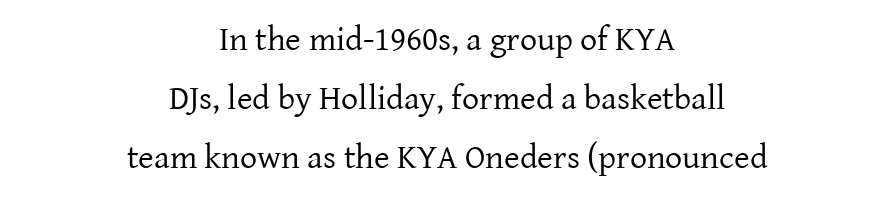
Is the letter spacing exaggerated? No — it looks like the ordinary default. The rendering uses natural spacing where letterforms have individual widths. The zone under the glyphs is completely vacant. Counters stay open thanks to moderate or lighter strokes. Is there any slant? The stems are plumb.
